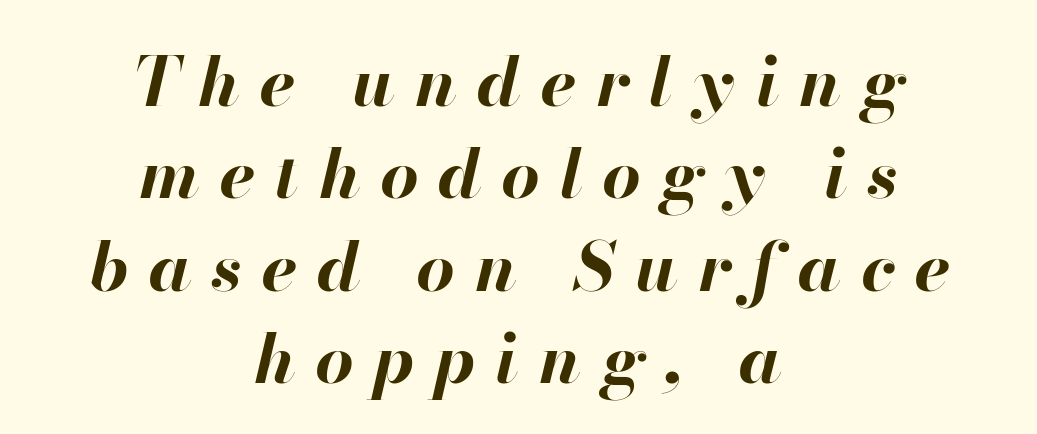
Q: Is the text bold? A: Yes.
Q: Is the text italic (slanted)? A: Yes, it leans right by about 13 degrees.
Q: Is the text underlined? A: No.
Q: How is the paragraph aligned? A: Centered.
Q: Is the spacing between letters normal or unusually wide? A: Unusually wide.
Q: Is the spacing between lines tight, normal or loose? A: Normal.
Q: Width (condensed, normal, or wide)? A: Normal.
Q: Stroke contrast? A: High.
Q: x-height? A: Small.
Q: Monospaced? A: No.
